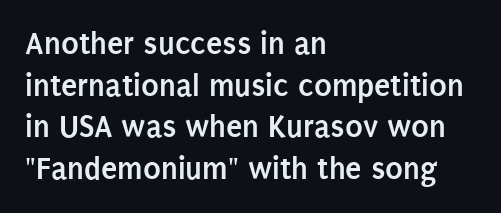
The image shows 33 px semibold, condensed sans-serif type, upright; set left-aligned, normal line spacing (1.26x), normal letter spacing, not underlined; low stroke contrast and a large x-height.
